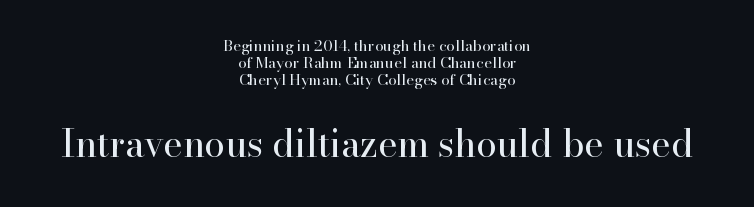
Tracking here is standard; glyphs follow each other at the usual distance. Old-style or modern, the face here clearly has serifs. Heft: none added — not bold. Does the copy run flush right? No — it is centered line by line. The baseline area is clear.
